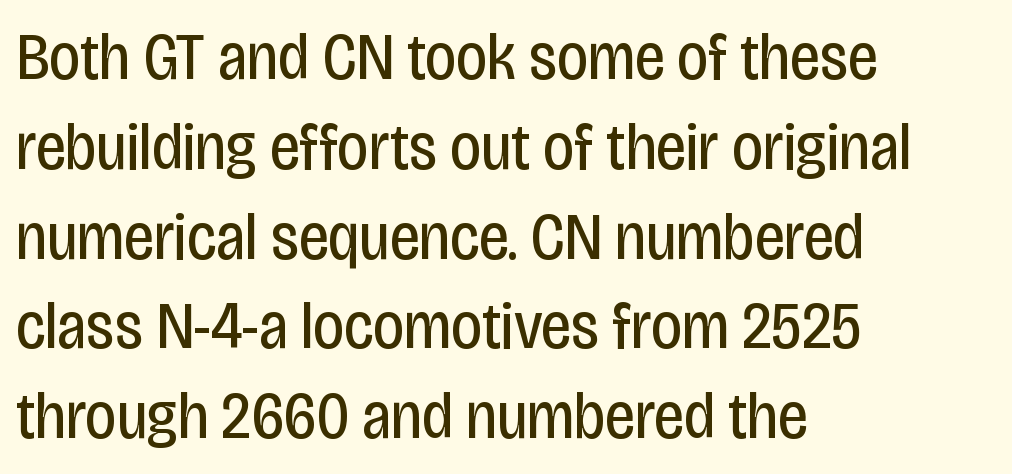
The image shows 67 px regular-weight, condensed sans-serif type, upright; set left-aligned, normal line spacing (1.34x), normal letter spacing, not underlined; low stroke contrast and a large x-height.
